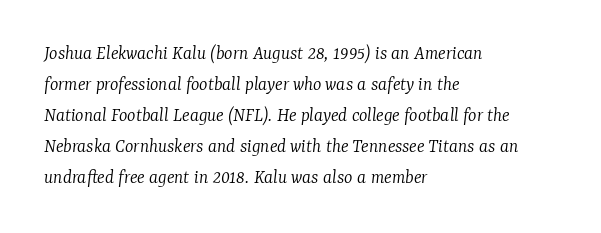
The image shows 20 px text type, italic (leaning right); set left-aligned, normal line spacing (1.55x), normal letter spacing, not underlined.
